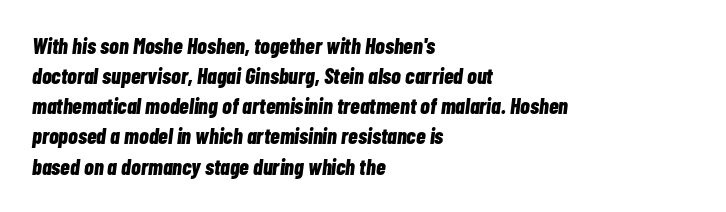
Q: Is the text bold? A: Yes.
Q: Is the text italic (slanted)? A: Yes, it leans right by about 7 degrees.
Q: Is the text underlined? A: No.
Q: How is the paragraph aligned? A: Left-aligned.
Q: Is the spacing between letters normal or unusually wide? A: Normal.
Q: Is the spacing between lines tight, normal or loose? A: Normal.
